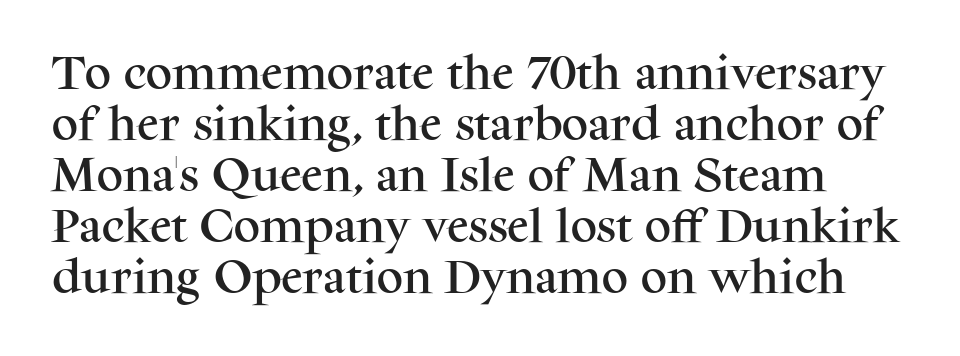
{"serif": "yes", "italic": "no", "width": "normal", "stroke_contrast": "medium", "x_height": "medium", "monospaced": "no", "underline": "no", "line_spacing": "normal", "line_spacing_ratio": 1.38, "letter_spacing": "normal", "letter_spacing_em": 0.0, "glyph_px": 37}
